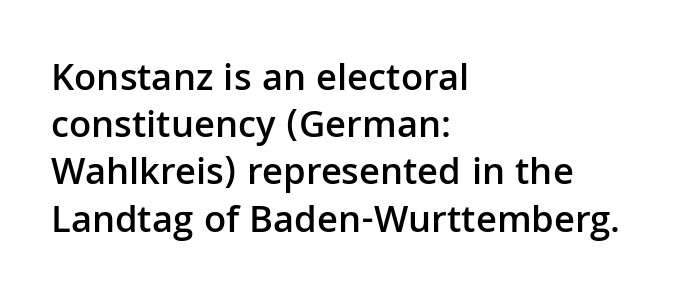
{"serif": "no", "italic": "no", "bold": "semi", "weight": "semibold", "width": "normal", "stroke_contrast": "low", "x_height": "medium", "monospaced": "no", "underline": "no", "align": "left", "line_spacing_ratio": 1.21, "letter_spacing": "normal", "letter_spacing_em": 0.0, "glyph_px": 39}
